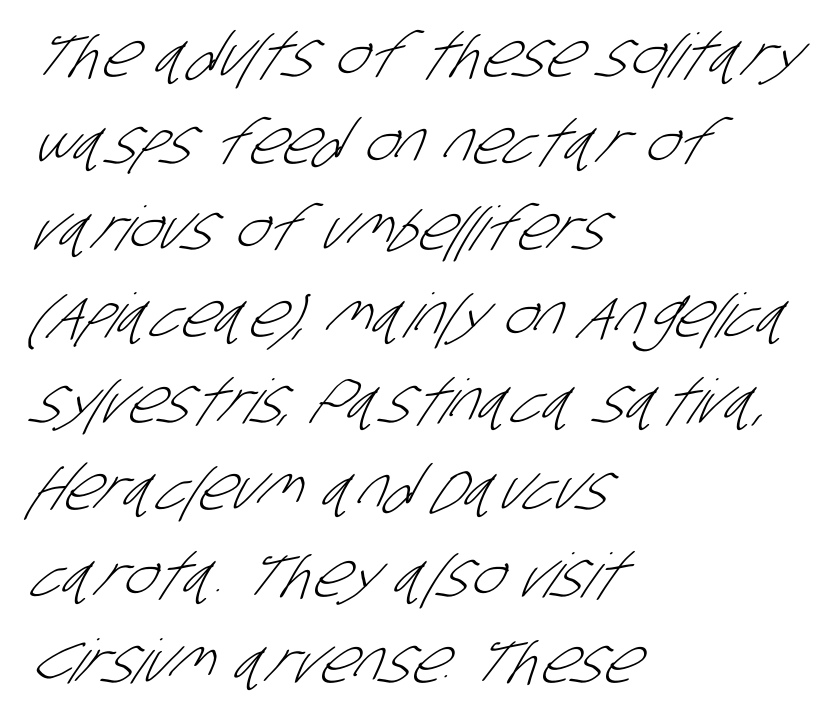
{"serif": "no", "bold": "no", "weight": "light", "width": "condensed", "stroke_contrast": "low", "x_height": "large", "monospaced": "no", "underline": "no", "align": "left", "line_spacing": "normal", "line_spacing_ratio": 1.42, "letter_spacing": "normal", "letter_spacing_em": 0.0, "glyph_px": 61}
